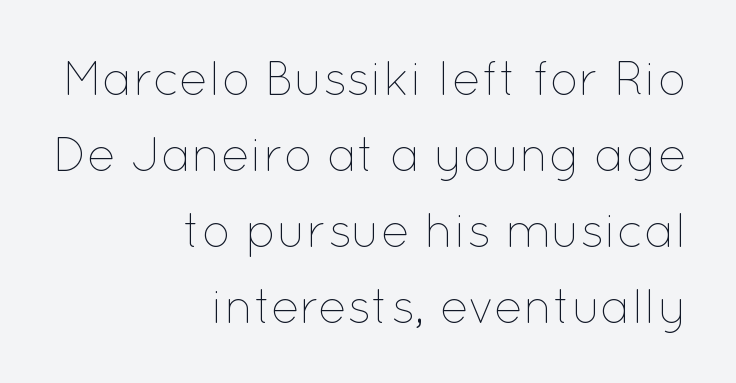
The image shows 48 px thin type, upright; set right-aligned, normal line spacing (1.58x), normal letter spacing, not underlined; low stroke contrast and a medium x-height.
